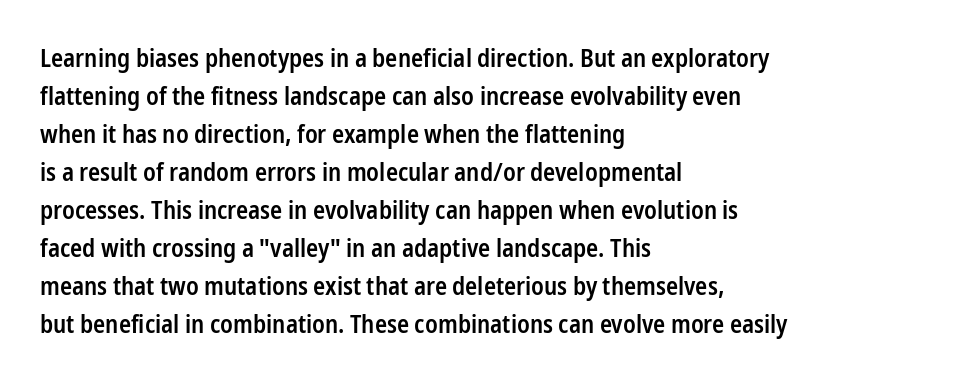
A roman cut, with each character standing at attention. The type is set solid horizontally, with unmodified tracking. These lines stack with their left ends in a neat column. Each glyph is drawn with semibold strokes, heavier than normal yet not fully bold.
